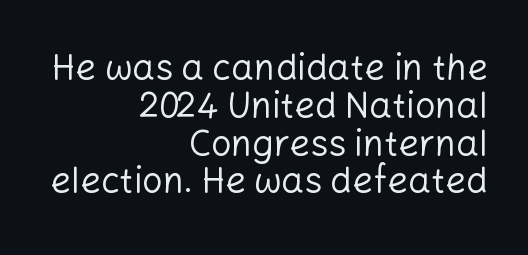
The image shows 36 px regular-weight sans-serif type, upright; set right-aligned, tight line spacing (1.05x), normal letter spacing, not underlined; low stroke contrast and a medium x-height.
